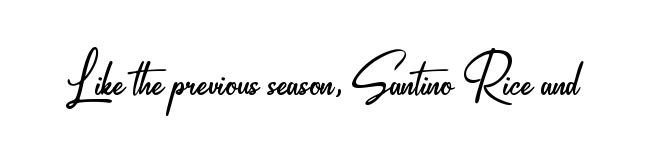
Tracking value appears to be zero — textbook default spacing. The type family on display is of the sans-serif kind. Character widths vary here, with narrow letters taking less room than wide ones. This is not heavy type; no bold has been used. The space directly below the letters is spotless.
